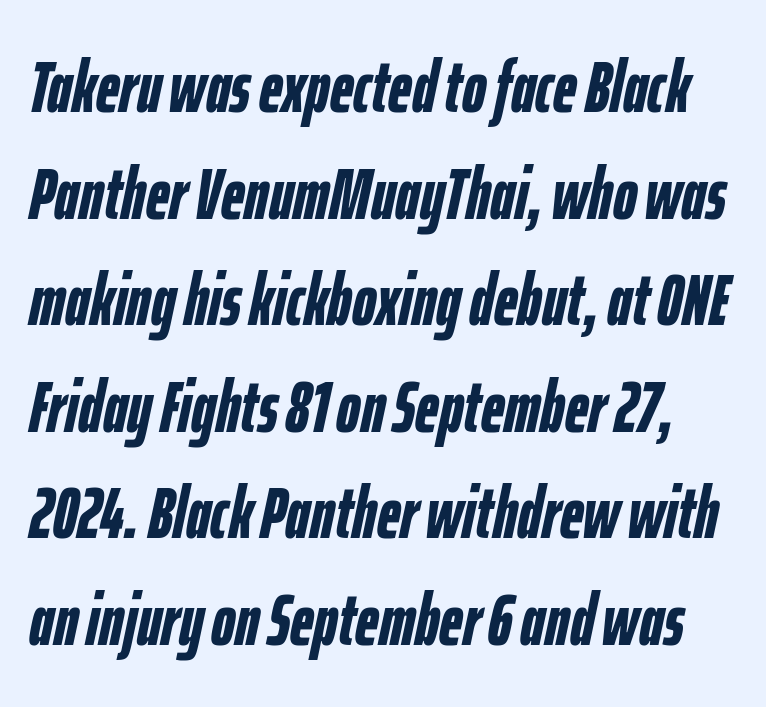
Looks like regular typesetting: each glyph gets only the width it needs. These lines keep a tight, regular rhythm from letter to letter. The leading is moderate, giving the passage an even texture. Does the weight exceed regular? Yes, all the way to bold.
